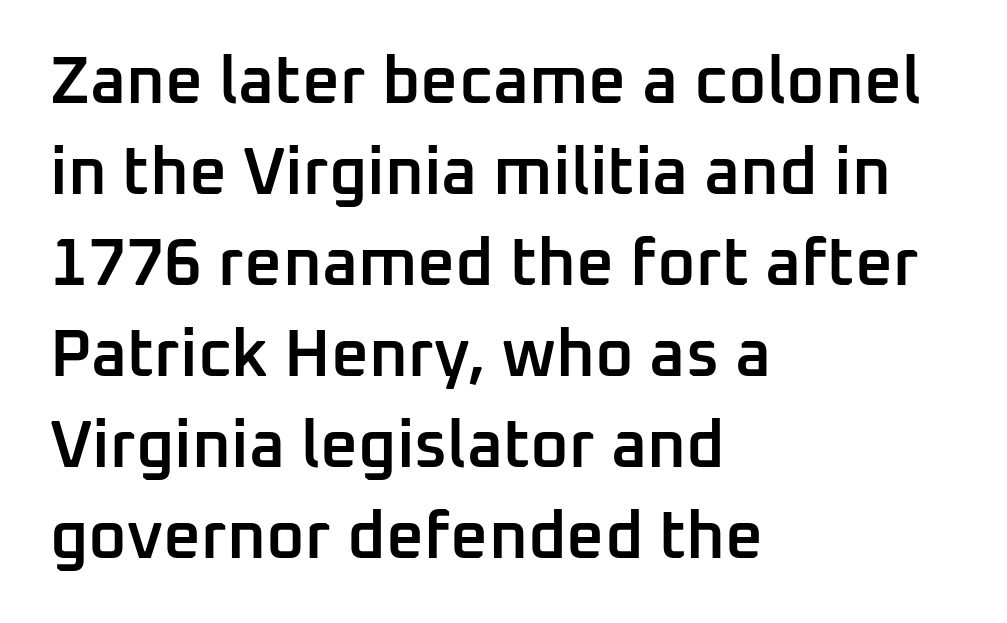
Q: Is the text bold? A: Semi-bold.
Q: Is the text italic (slanted)? A: No, it is upright.
Q: Is the typeface a serif or a sans-serif typeface? A: Sans-serif.
Q: Is the text underlined? A: No.
Q: How is the paragraph aligned? A: Left-aligned.
Q: Is the spacing between letters normal or unusually wide? A: Normal.
Q: Is the spacing between lines tight, normal or loose? A: Normal.
Q: Width (condensed, normal, or wide)? A: Normal.
Q: Stroke contrast? A: Low.
Q: x-height? A: Medium.
Q: Monospaced? A: No.
